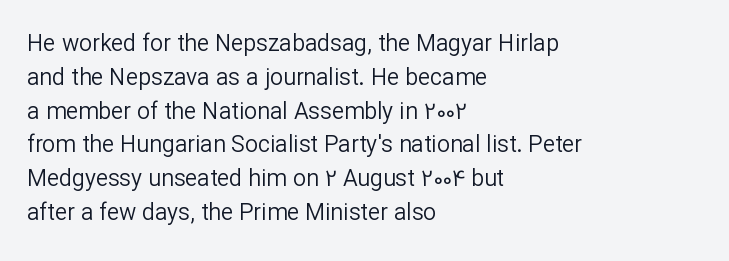
{"italic": "no", "bold": "no", "underline": "no", "align": "left", "line_spacing": "normal", "line_spacing_ratio": 1.47, "letter_spacing": "normal", "letter_spacing_em": 0.0, "glyph_px": 23}
